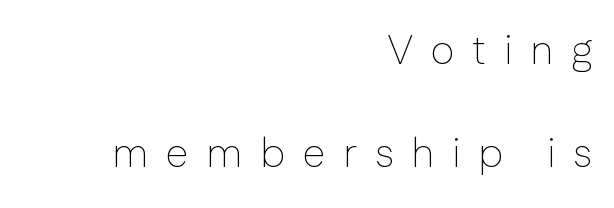
The image shows 42 px thin sans-serif type, upright; set right-aligned, loose line spacing (2.46x), unusually wide letter spacing (+0.41 em), not underlined; low stroke contrast and a medium x-height.
